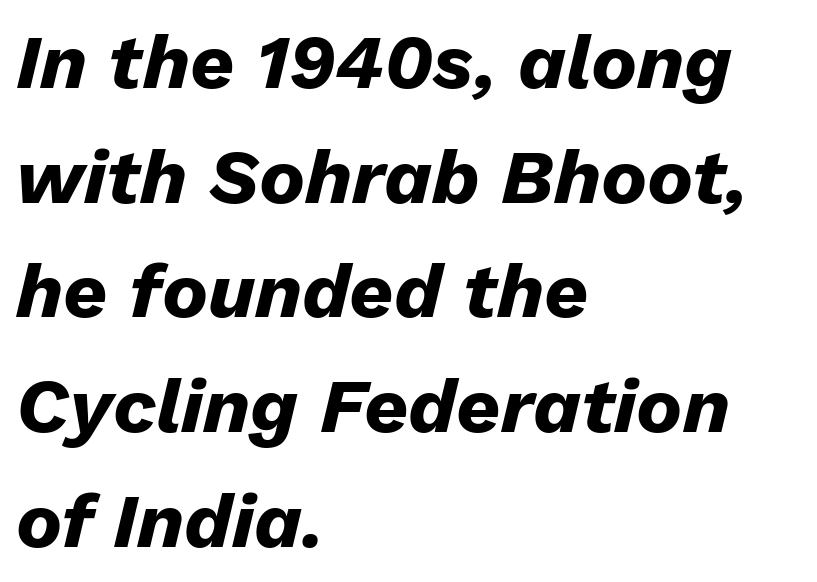
This is oblique type, the kind used for emphasis or titles. Leading: standard. These lines are set flush left with a ragged right edge. A bare baseline throughout the passage. The passage shown has conventional tracking throughout. A full-strength bold gives these letters their thick strokes.
